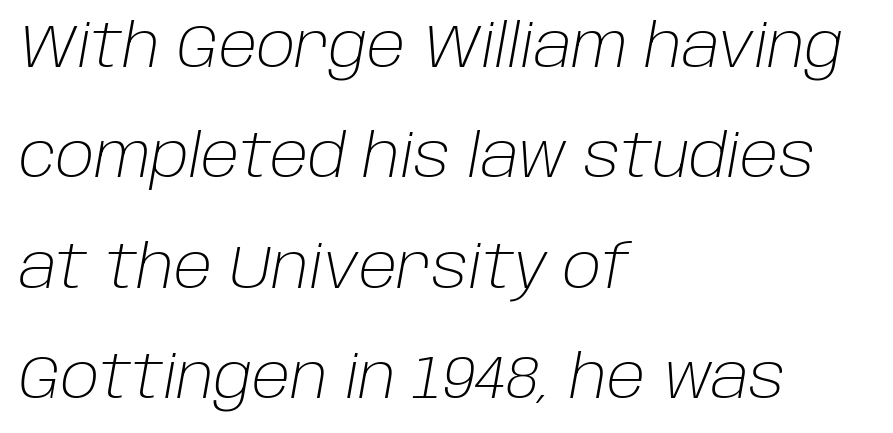
The image shows 60 px light type, italic (leaning right); set left-aligned, line spacing 1.84x, normal letter spacing, not underlined; low stroke contrast and a large x-height.
